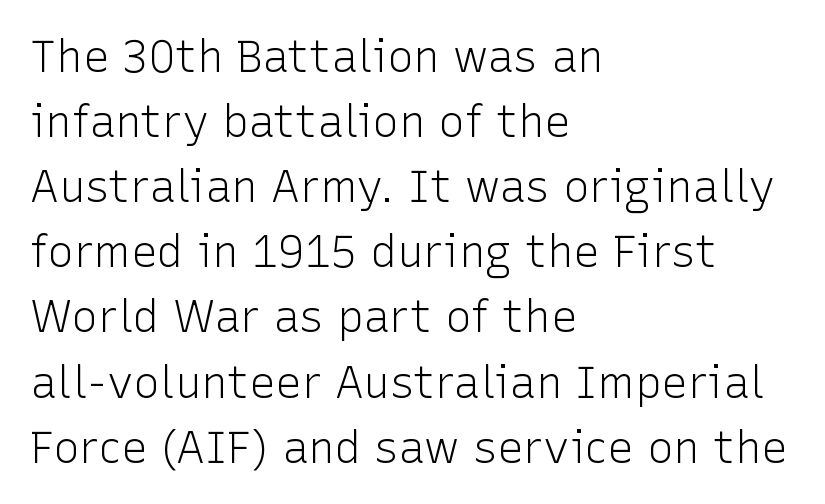
Weight: not bold — regular or lighter. The area under the type is left untouched. Nope, no serifs anywhere on these letters. Students, note that the glyphs here touch the page at normal intervals.
